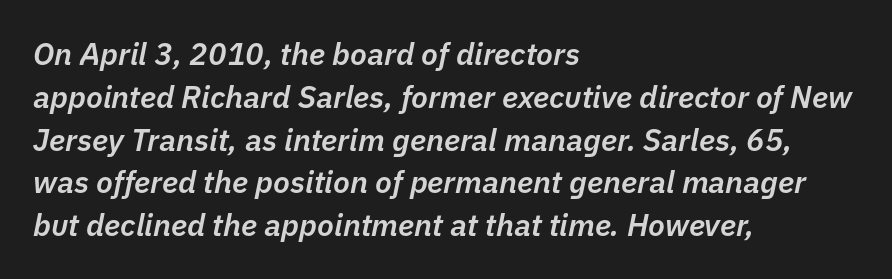
The image shows 31 px semibold type, italic (leaning right); set left-aligned, normal line spacing (1.38x), normal letter spacing, not underlined; low stroke contrast and a medium x-height.
